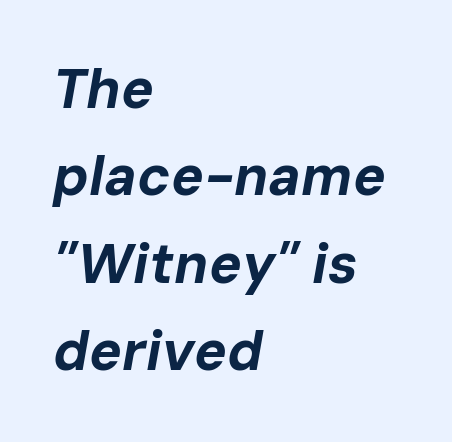
The image shows 55 px bold type, italic (leaning right); set left-aligned, normal line spacing (1.59x), normal letter spacing, not underlined; low stroke contrast and a medium x-height.
